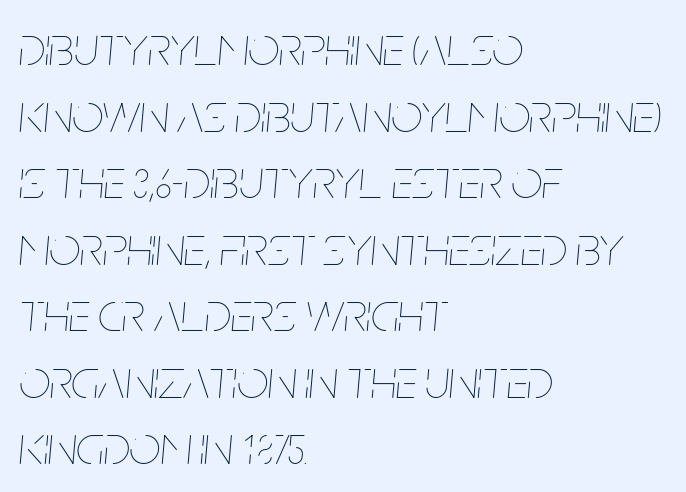
Glance below the letters and you will spot only blank space. Teacher's note: observe the even left margin — that is flush-left alignment. Note the varied advance widths — an 'i' is clearly narrower than an 'm'. Does the lettering tilt? It does — this is italic. Compared with a typical body face, this is equally light or lighter still.
